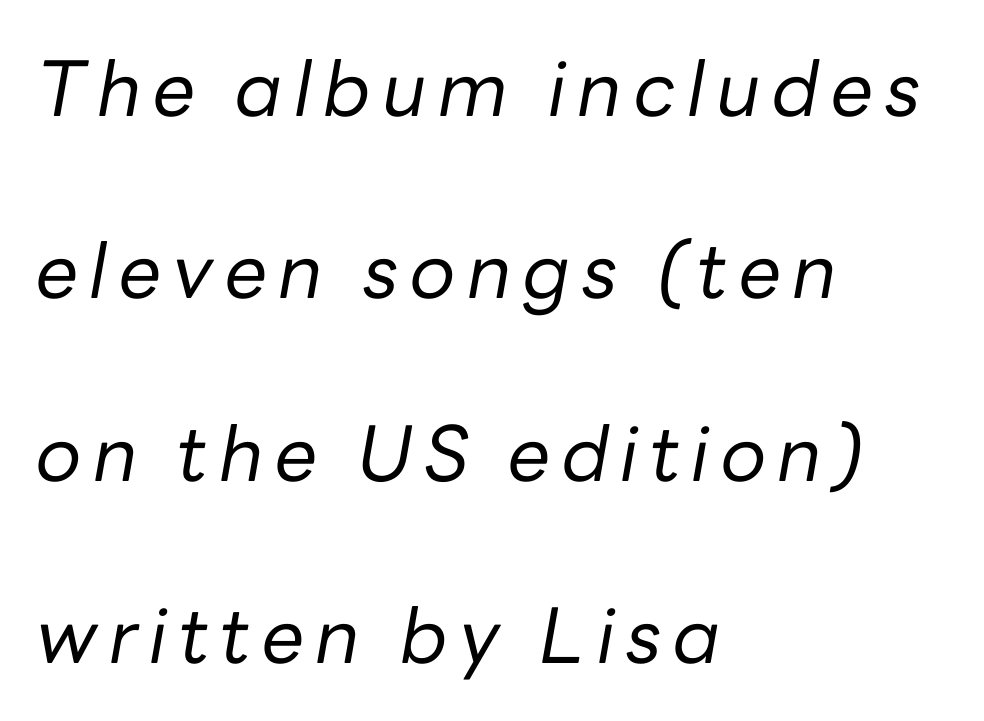
Q: Is the text bold? A: No.
Q: Is the text italic (slanted)? A: Yes, it leans right by about 10 degrees.
Q: Is the text underlined? A: No.
Q: How is the paragraph aligned? A: Left-aligned.
Q: Is the spacing between lines tight, normal or loose? A: Loose.
Q: Width (condensed, normal, or wide)? A: Normal.
Q: Stroke contrast? A: Low.
Q: x-height? A: Medium.
Q: Monospaced? A: No.
